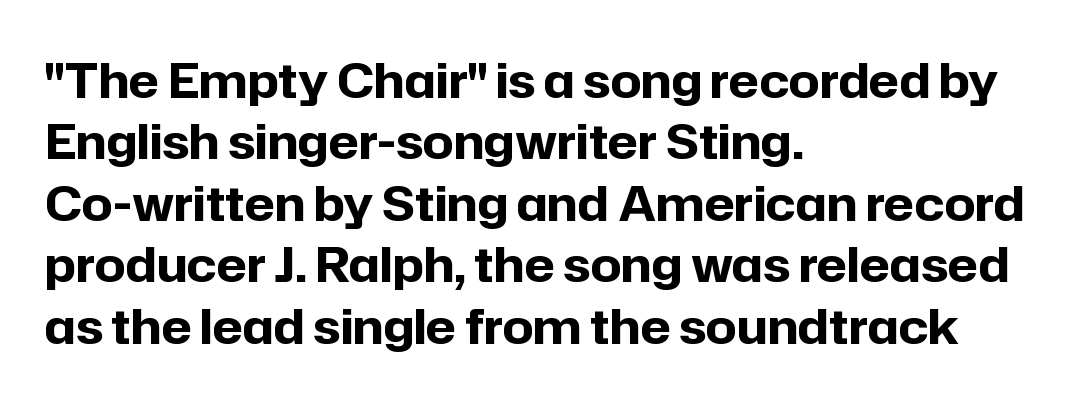
The image shows 48 px bold sans-serif type, upright; set left-aligned, normal line spacing (1.28x), normal letter spacing, not underlined; low stroke contrast and a medium x-height.
